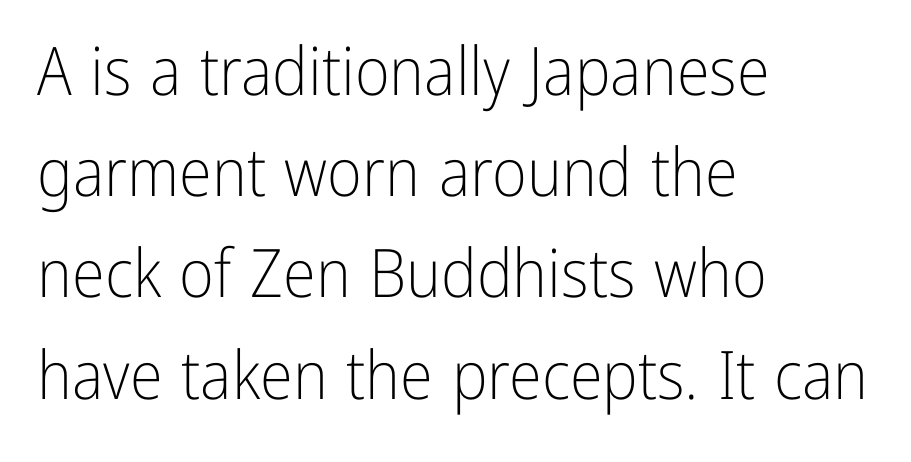
{"serif": "no", "italic": "no", "bold": "no", "weight": "light", "width": "condensed", "stroke_contrast": "low", "x_height": "medium", "monospaced": "no", "underline": "no", "align": "left", "line_spacing": "normal", "line_spacing_ratio": 1.51, "letter_spacing": "normal", "letter_spacing_em": 0.0, "glyph_px": 67}
